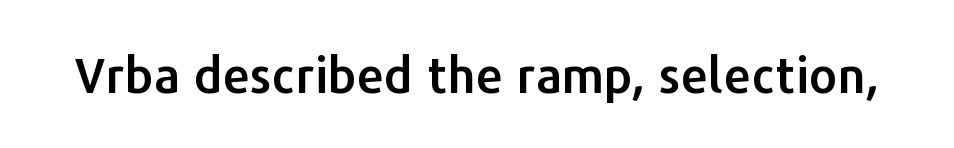
Q: Is the text italic (slanted)? A: No, it is upright.
Q: Is the typeface a serif or a sans-serif typeface? A: Sans-serif.
Q: Is the text underlined? A: No.
Q: Is the spacing between letters normal or unusually wide? A: Normal.
Q: Width (condensed, normal, or wide)? A: Normal.
Q: Stroke contrast? A: Low.
Q: x-height? A: Medium.
Q: Monospaced? A: No.
